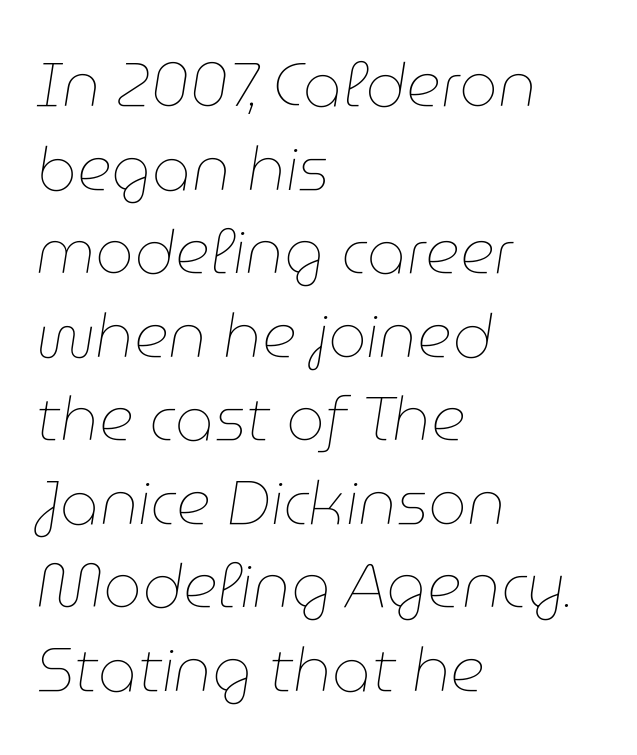
{"italic": "yes", "lean": "right", "slant_degrees": 9, "bold": "no", "weight": "thin", "width": "normal", "stroke_contrast": "low", "x_height": "medium", "monospaced": "no", "underline": "no", "align": "left", "line_spacing": "normal", "line_spacing_ratio": 1.37, "letter_spacing": "normal", "letter_spacing_em": 0.0, "glyph_px": 61}
